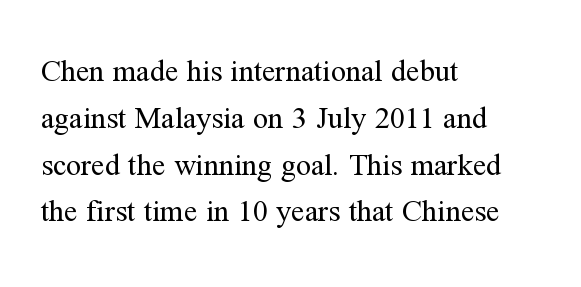
The image shows 30 px regular-weight serif type, upright; set left-aligned, normal line spacing (1.56x), normal letter spacing, not underlined; medium stroke contrast and a medium x-height.
